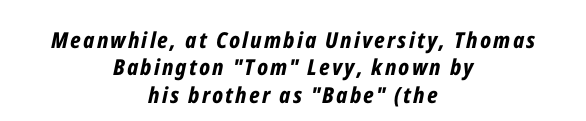
The image shows 22 px bold type, italic (leaning right); set centered, normal line spacing (1.25x), not underlined.
